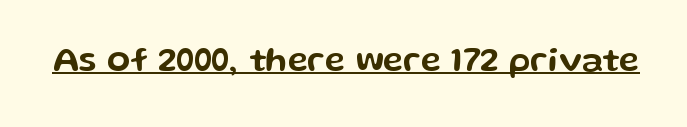
The image shows 34 px wide sans-serif type, upright; set normal letter spacing, underlined; low stroke contrast and a medium x-height.
